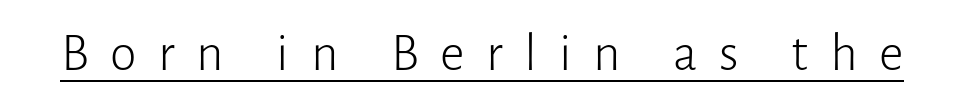
Q: Is the text bold? A: No.
Q: Is the text italic (slanted)? A: No, it is upright.
Q: Is the typeface a serif or a sans-serif typeface? A: Sans-serif.
Q: Is the text underlined? A: Yes.
Q: Is the spacing between letters normal or unusually wide? A: Unusually wide.
Q: Width (condensed, normal, or wide)? A: Normal.
Q: Stroke contrast? A: Low.
Q: x-height? A: Medium.
Q: Monospaced? A: No.
